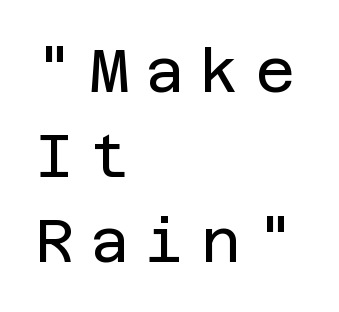
{"serif": "no", "italic": "no", "bold": "no", "weight": "regular", "width": "normal", "stroke_contrast": "low", "x_height": "large", "underline": "no", "align": "left", "line_spacing": "normal", "line_spacing_ratio": 1.42, "letter_spacing": "wide", "letter_spacing_em": 0.27, "glyph_px": 60}
